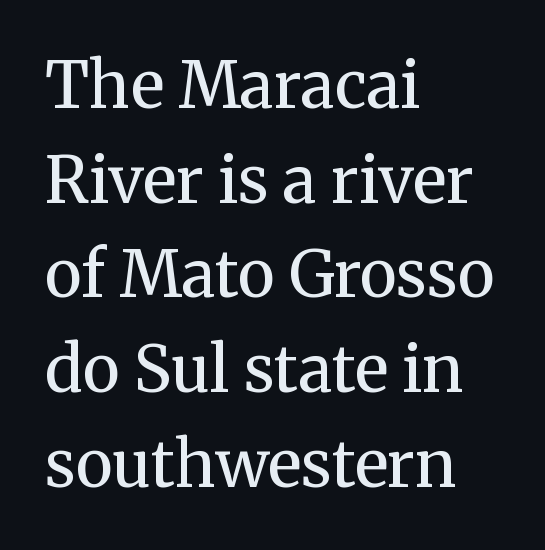
Rendered with straight, roman letterforms. Bold? No — there's no thickening of the strokes. The gap between lines stays unmarked. The passage shown is typed in a proportional face where columns would drift. Unlike a clean sans, this face finishes its strokes with serifs. Students, observe: this is what conventionally led text looks like.
